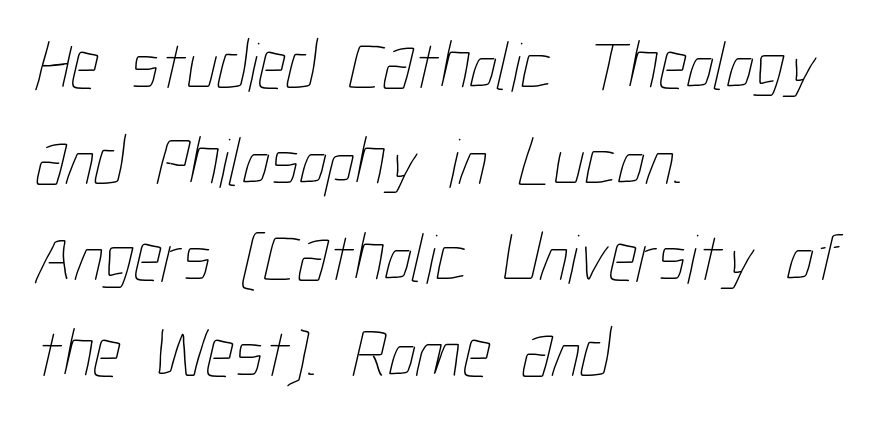
The rendering keeps characters at their native spacing. The letters look calm and open, with moderate or lighter stems. Character widths vary here, with narrow letters taking less room than wide ones. Students, observe: this is what conventionally led text looks like.
